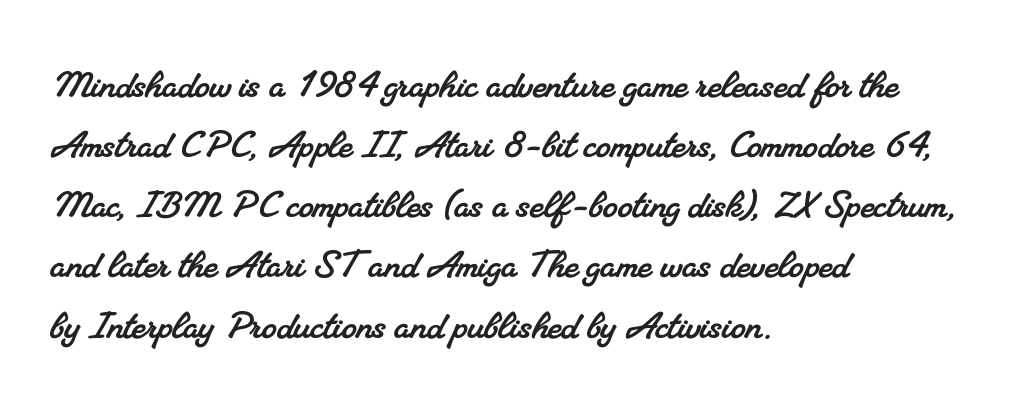
The image shows 47 px serif type; set left-aligned, normal line spacing (1.28x), normal letter spacing, not underlined; medium stroke contrast and a small x-height.
